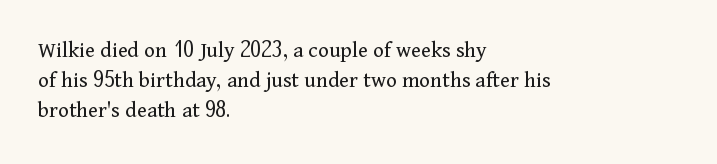
Teacher's note: observe the even left margin — that is flush-left alignment. Does extra space separate the letters? No, they use regular spacing. In terms of posture, this sample is upright. The glyphs are unaccompanied by any horizontal stroke below them. The lines sit at an ordinary, default distance from one another.
